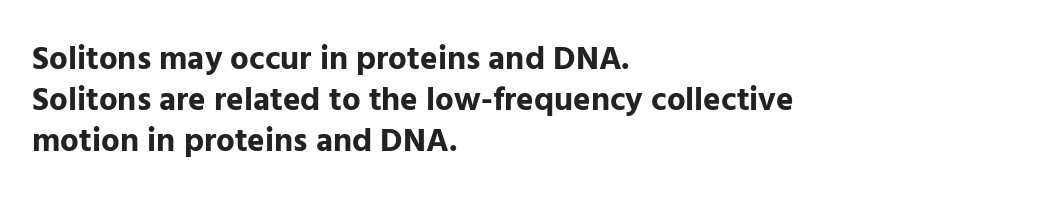
The image shows 33 px bold sans-serif type, upright; set left-aligned, line spacing 1.24x, normal letter spacing, not underlined; low stroke contrast and a medium x-height.
